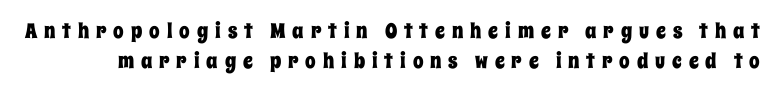
{"italic": "no", "underline": "no", "line_spacing": "normal", "line_spacing_ratio": 1.42, "letter_spacing": "wide", "letter_spacing_em": 0.33, "glyph_px": 21}
